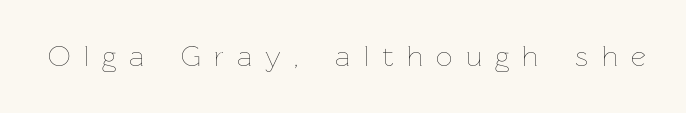
The image shows 29 px thin type, upright; set unusually wide letter spacing (+0.46 em), not underlined; low stroke contrast and a medium x-height.
